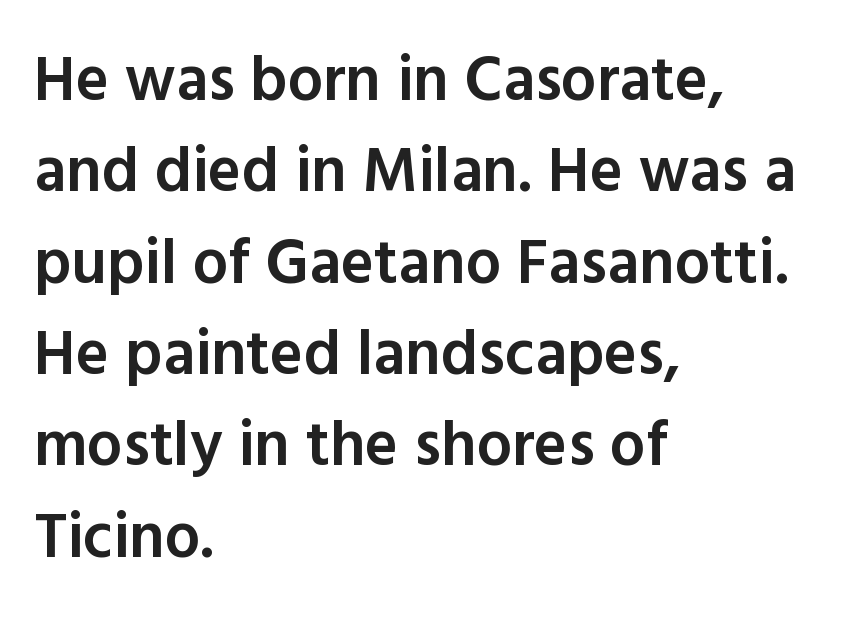
Q: Is the text bold? A: Semi-bold.
Q: Is the text italic (slanted)? A: No, it is upright.
Q: Is the typeface a serif or a sans-serif typeface? A: Sans-serif.
Q: Is the text underlined? A: No.
Q: How is the paragraph aligned? A: Left-aligned.
Q: Is the spacing between letters normal or unusually wide? A: Normal.
Q: Is the spacing between lines tight, normal or loose? A: Normal.
Q: Width (condensed, normal, or wide)? A: Normal.
Q: x-height? A: Medium.
Q: Monospaced? A: No.
